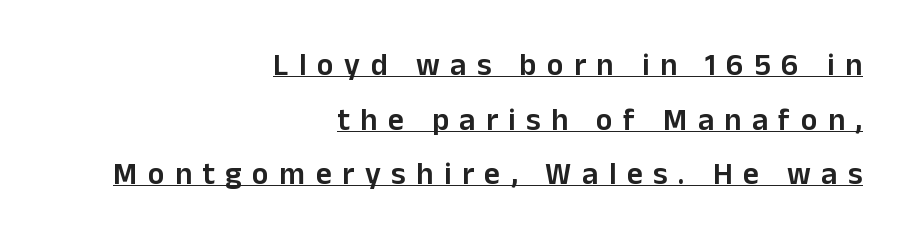
The type sits square on the baseline with zero lean. Reading down the block, your eye finds every line finishing at a fixed right position. Are there feet on the stems? There aren't — it's a sans. These lines are rendered in a variable-pitch font. Caption: lettering with a line underneath. The rendering uses a semibold face; strokes are thickened but not to full bold.
